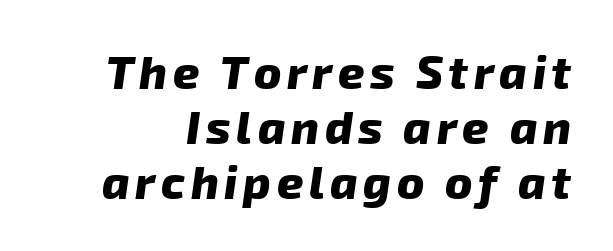
Check under the words: just untouched page. The passage shown is typeset with a sans-serif family. Does the weight exceed regular? Yes, all the way to bold. Character widths vary here, with narrow letters taking less room than wide ones.
